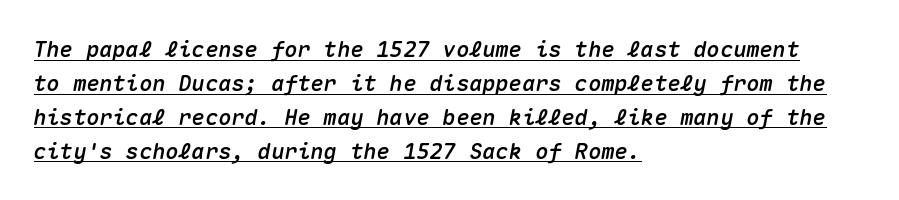
Honestly, the letter spacing is just normal — you wouldn't notice it. Successive baselines arrive at the customary interval. Teacher's note: observe the even left margin — that is flush-left alignment. You can tell it's italic because the verticals aren't actually vertical. Compared with undecorated copy, this sample adds a rule below the words.
